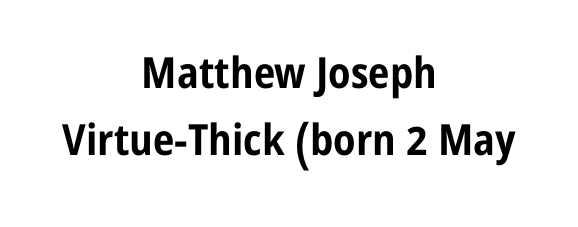
The image shows 43 px bold, condensed sans-serif type, upright; set centered, normal line spacing (1.56x), normal letter spacing, not underlined; low stroke contrast and a medium x-height.
